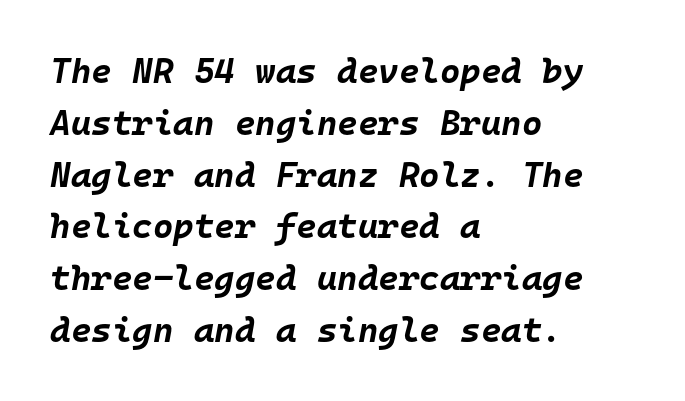
Q: Is the text bold? A: Yes.
Q: Is the text italic (slanted)? A: Yes, it leans right by about 10 degrees.
Q: Is the text underlined? A: No.
Q: How is the paragraph aligned? A: Left-aligned.
Q: Is the spacing between letters normal or unusually wide? A: Normal.
Q: Is the spacing between lines tight, normal or loose? A: Normal.
Q: Width (condensed, normal, or wide)? A: Normal.
Q: Stroke contrast? A: Low.
Q: x-height? A: Large.
Q: Monospaced? A: Yes.
